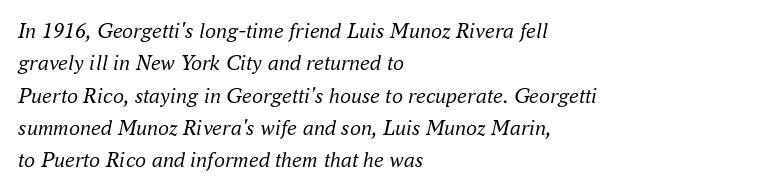
The face used here has a pronounced slope to its letters. The foot of each line stays bare and open. The lines are quadded left. Quick note: interline space is typical. No extra tracking has been applied to these lines.
